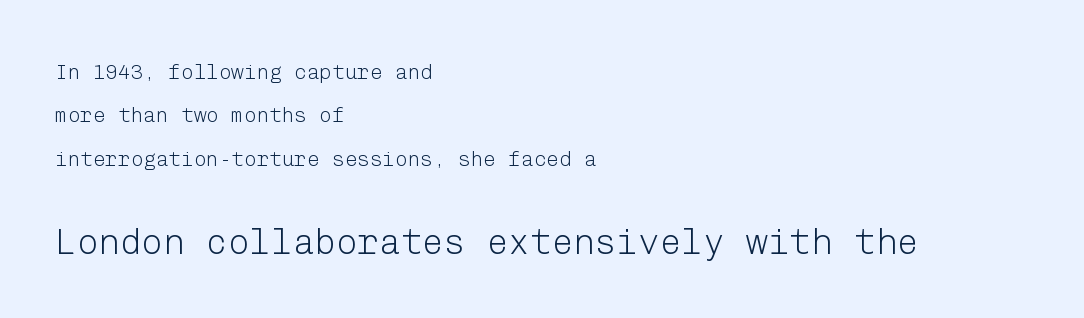
Between these two stacked blocks, the lower one wins on size. Spacing between characters is what you'd get straight out of the box. Serifs: no, the terminals of the letterforms are clean. The designer dialed line spacing up above the default. Summary of weight: not heavy and not bold.
